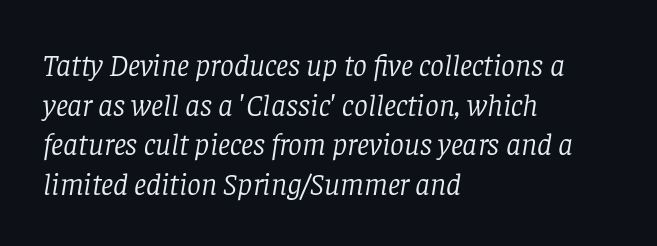
Q: Is the text bold? A: No.
Q: Is the text italic (slanted)? A: Yes, it leans right by about 8 degrees.
Q: Is the typeface a serif or a sans-serif typeface? A: Serif.
Q: Is the text underlined? A: No.
Q: How is the paragraph aligned? A: Left-aligned.
Q: Is the spacing between letters normal or unusually wide? A: Normal.
Q: Is the spacing between lines tight, normal or loose? A: Normal.
Q: Width (condensed, normal, or wide)? A: Normal.
Q: Stroke contrast? A: Low.
Q: x-height? A: Large.
Q: Monospaced? A: No.
